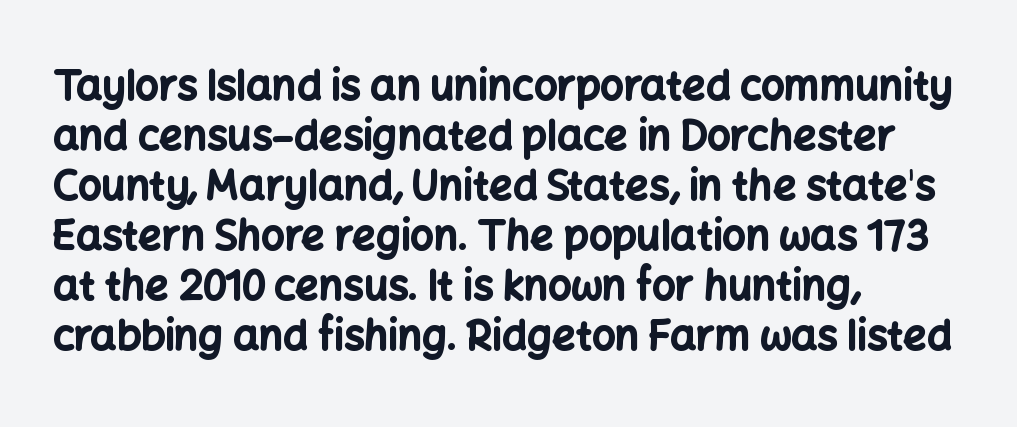
Nope, not italic — everything's standing straight. The passage shown is typed in a proportional face where columns would drift. Compared with typical body copy, the letter spacing here is the same. Serifs: no, the terminals of the letterforms are clean. Compared with a centered layout, this one pins lines to the left instead.
